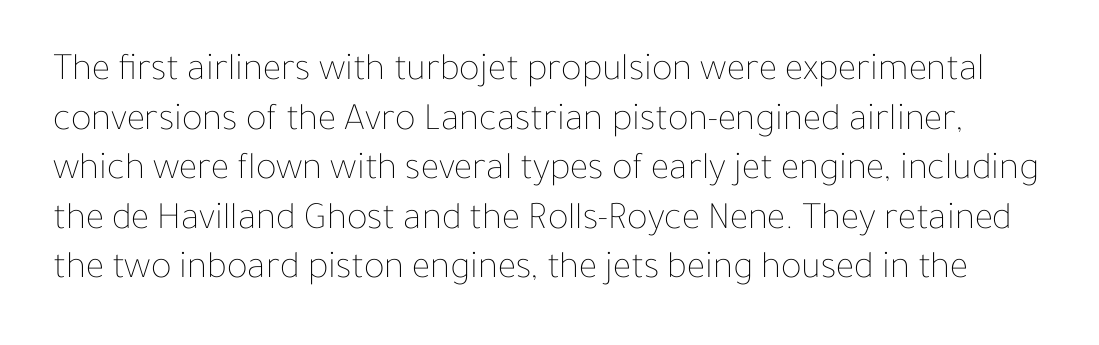
Q: Is the text bold? A: No.
Q: Is the text italic (slanted)? A: No, it is upright.
Q: Is the text underlined? A: No.
Q: Is the spacing between letters normal or unusually wide? A: Normal.
Q: Is the spacing between lines tight, normal or loose? A: Normal.
Q: Width (condensed, normal, or wide)? A: Normal.
Q: Stroke contrast? A: Low.
Q: x-height? A: Medium.
Q: Monospaced? A: No.
